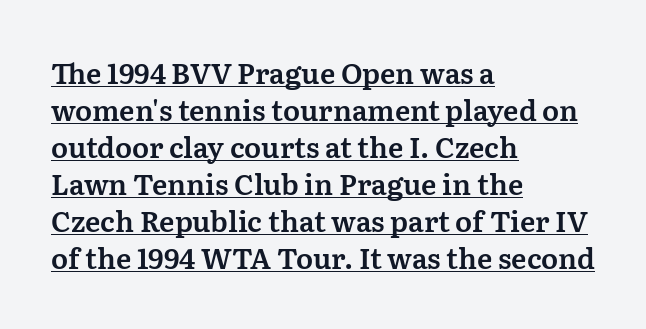
The image shows 28 px serif type, upright; set left-aligned, normal line spacing (1.32x), normal letter spacing, underlined; medium stroke contrast and a medium x-height.
